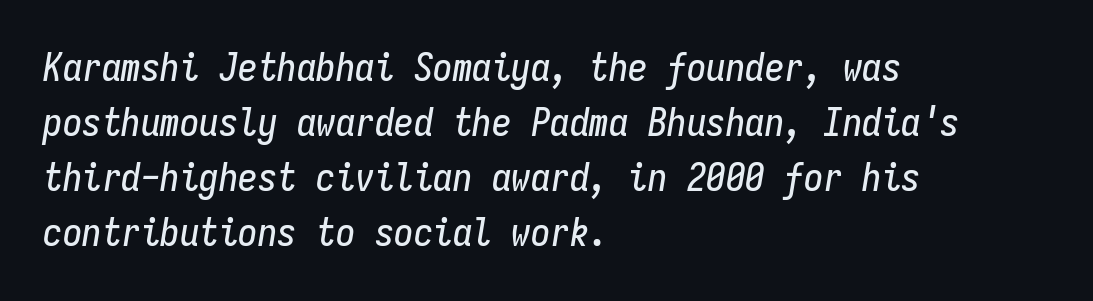
Q: Is the text italic (slanted)? A: Yes, it leans right by about 9 degrees.
Q: Is the text underlined? A: No.
Q: How is the paragraph aligned? A: Left-aligned.
Q: Is the spacing between letters normal or unusually wide? A: Normal.
Q: Is the spacing between lines tight, normal or loose? A: Normal.
Q: Width (condensed, normal, or wide)? A: Condensed.
Q: Stroke contrast? A: Low.
Q: x-height? A: Medium.
Q: Monospaced? A: Yes.
